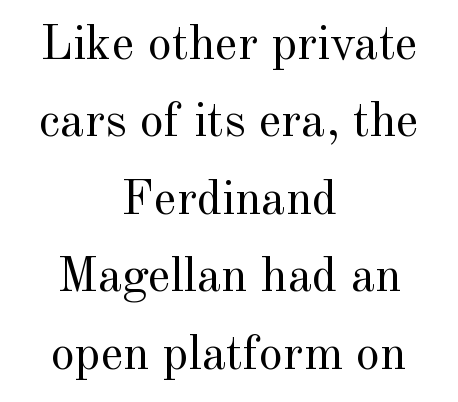
The image shows 49 px regular-weight serif type, upright; set centered, normal line spacing (1.58x), normal letter spacing, not underlined; a small x-height.
